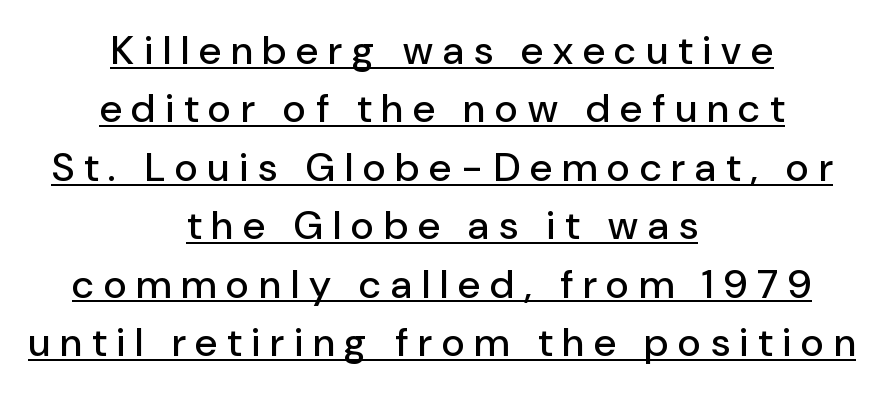
The image shows 40 px sans-serif type, upright; set centered, normal line spacing (1.46x), unusually wide letter spacing (+0.25 em), underlined; low stroke contrast and a medium x-height.
